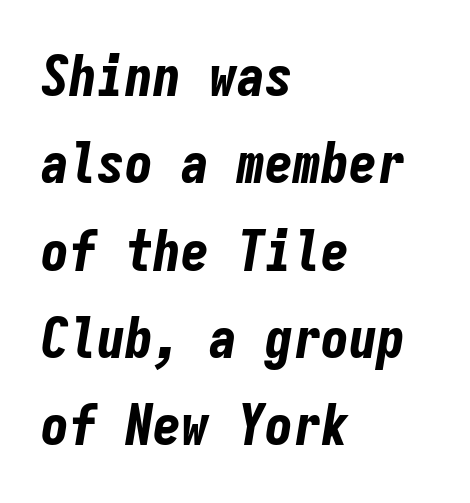
The image shows 56 px bold, condensed type, italic (leaning right), monospaced; set left-aligned, normal line spacing (1.56x), normal letter spacing, not underlined; low stroke contrast and a medium x-height.
